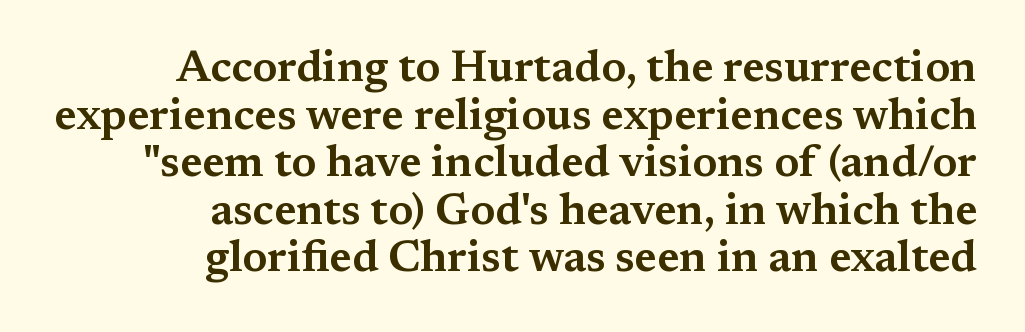
This sample is right-justified, so line beginnings fall wherever the words allow. Each row of text sits above clean, open space. You could barely slide anything between these rows. A typesetter would label this face a serif. The typography opts for an upright posture over an oblique one. Here the designer chose a conventional face with non-uniform glyph widths.
